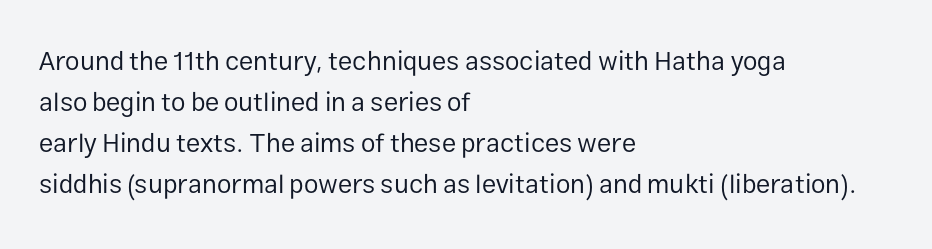
The words here are not underlined. Unbolded letterforms with no extra heft. Quick note: interline space is typical. These lines stack with their left ends in a neat column. Ordinary non-slanted type is in use. Here the glyphs are tracked normally, forming tight word shapes.
